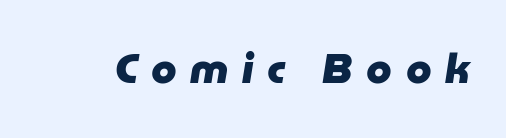
Loose tracking; the words dissolve into strings of separated letters. The sample has been set heavy, in full bold. Words float on clear page, feet unadorned. The rendering applies a slant to the glyphs. Is this a fixed-width face? No — the glyphs have proportional, varying widths.
